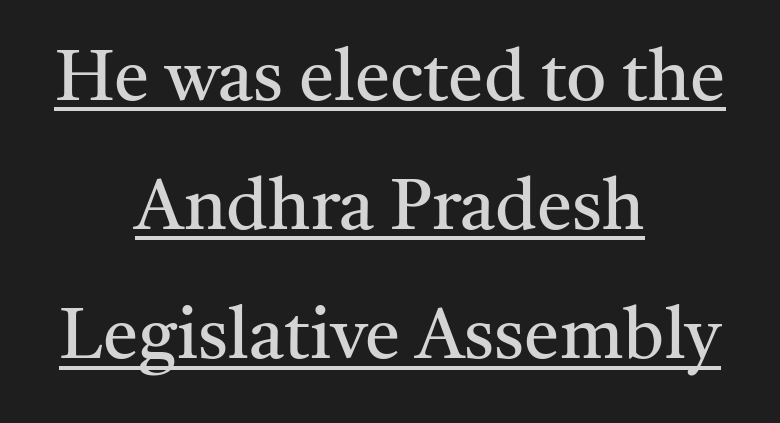
Q: Is the text bold? A: No.
Q: Is the text italic (slanted)? A: No, it is upright.
Q: Is the typeface a serif or a sans-serif typeface? A: Serif.
Q: Is the text underlined? A: Yes.
Q: How is the paragraph aligned? A: Centered.
Q: Is the spacing between letters normal or unusually wide? A: Normal.
Q: Width (condensed, normal, or wide)? A: Normal.
Q: Stroke contrast? A: Medium.
Q: x-height? A: Medium.
Q: Monospaced? A: No.
